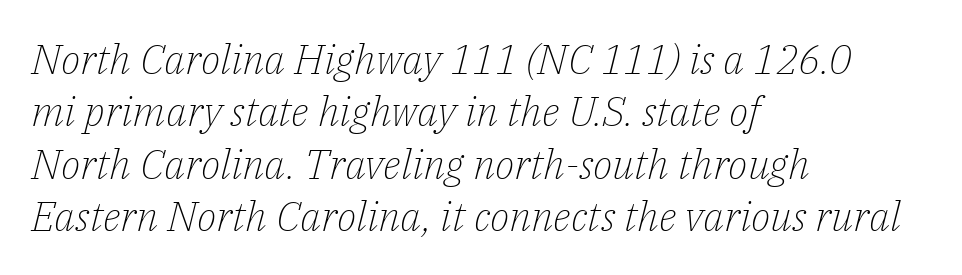
{"serif": "yes", "italic": "yes", "lean": "right", "slant_degrees": 14, "bold": "no", "weight": "light", "width": "normal", "stroke_contrast": "low", "x_height": "medium", "monospaced": "no", "underline": "no", "align": "left", "line_spacing": "normal", "line_spacing_ratio": 1.28, "letter_spacing": "normal", "letter_spacing_em": 0.0, "glyph_px": 41}
